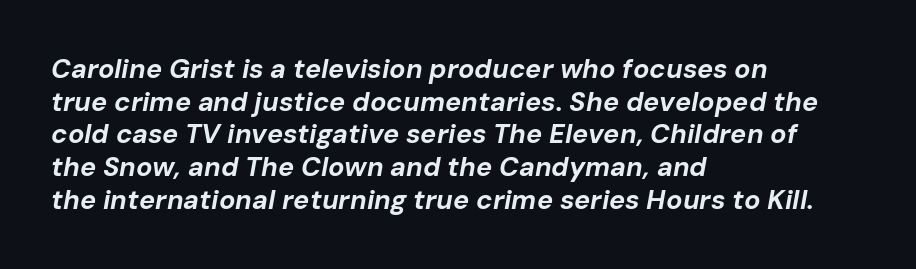
Q: Is the text bold? A: Yes.
Q: Is the text italic (slanted)? A: Yes, it leans right by about 10 degrees.
Q: Is the text underlined? A: No.
Q: How is the paragraph aligned? A: Left-aligned.
Q: Is the spacing between letters normal or unusually wide? A: Normal.
